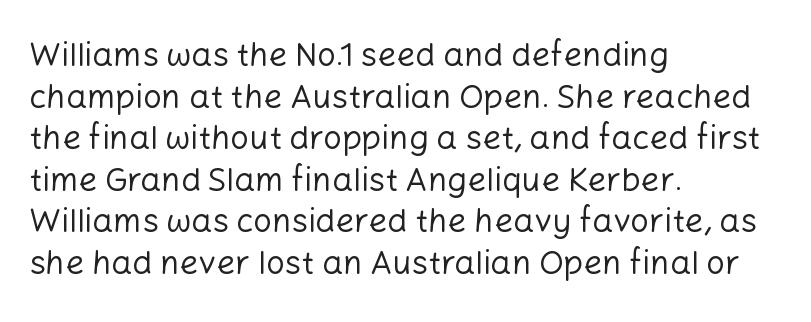
The image shows 33 px regular-weight sans-serif type, upright; set left-aligned, normal line spacing (1.26x), normal letter spacing, not underlined; low stroke contrast and a medium x-height.
